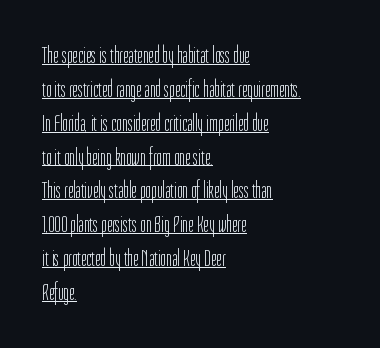
The lettering stays uniformly vertical, giving the passage a roman look. These lines stack with their left ends in a neat column. This rendering features underlined lettering. This block has exactly the height ordinary leading produces. Nobody touched the tracking dial on this one.
